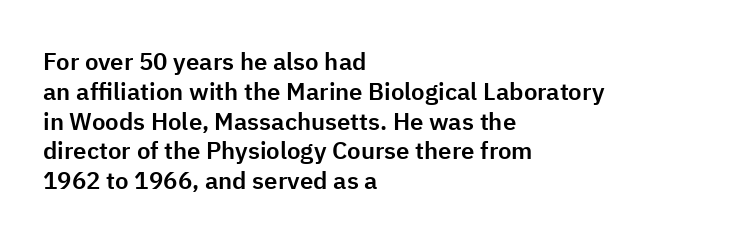
The image shows 24 px text type, upright; set left-aligned, line spacing 1.24x, normal letter spacing, not underlined.
